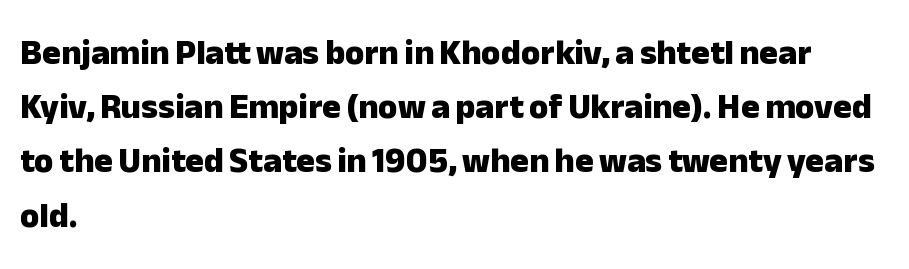
Short note: letters normally spaced. Every stem runs plumb, perpendicular to the baseline. This sample has the flowing, uneven cadence of proportional lettering. The font is running at its bold setting. Unlike a traditional serif, this face leaves its strokes unadorned.
